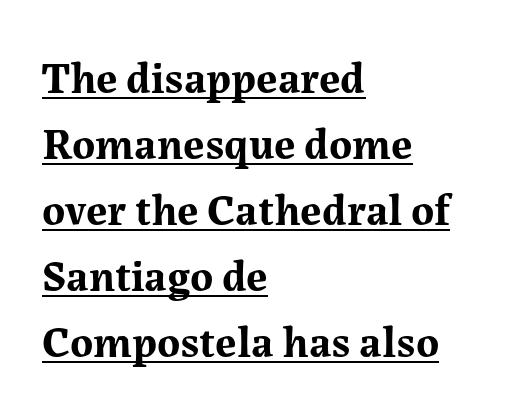
The image shows 44 px bold serif type, upright; set left-aligned, normal line spacing (1.5x), normal letter spacing, underlined; medium stroke contrast and a medium x-height.
